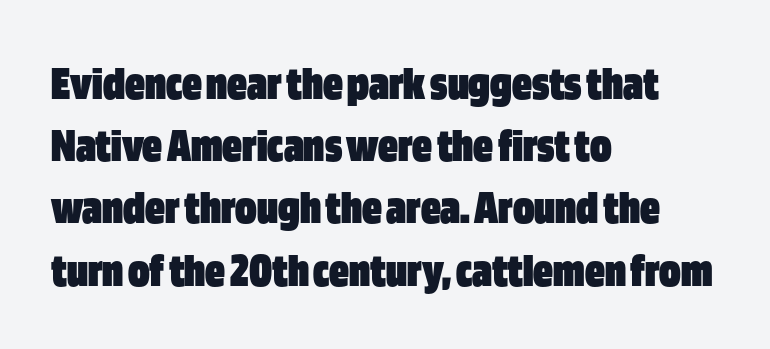
{"serif": "no", "italic": "no", "bold": "yes", "weight": "heavy", "width": "condensed", "stroke_contrast": "low", "x_height": "large", "monospaced": "no", "underline": "no", "align": "left", "line_spacing": "normal", "line_spacing_ratio": 1.27, "letter_spacing": "normal", "letter_spacing_em": 0.0, "glyph_px": 49}
